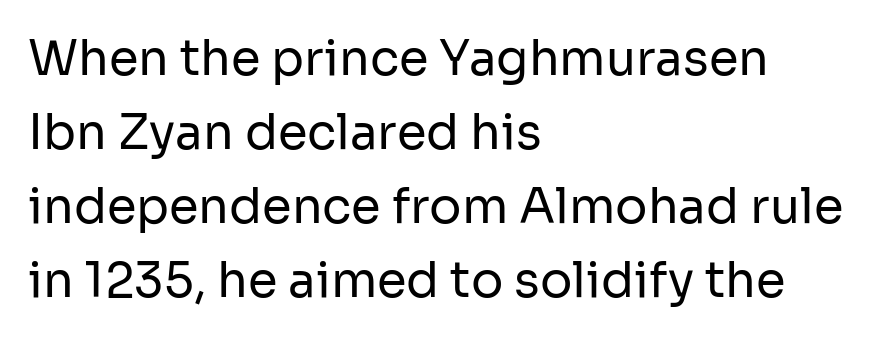
{"serif": "no", "italic": "no", "bold": "no", "weight": "regular", "width": "normal", "stroke_contrast": "low", "x_height": "medium", "monospaced": "no", "underline": "no", "align": "left", "line_spacing": "normal", "line_spacing_ratio": 1.54, "letter_spacing": "normal", "letter_spacing_em": 0.0, "glyph_px": 48}
